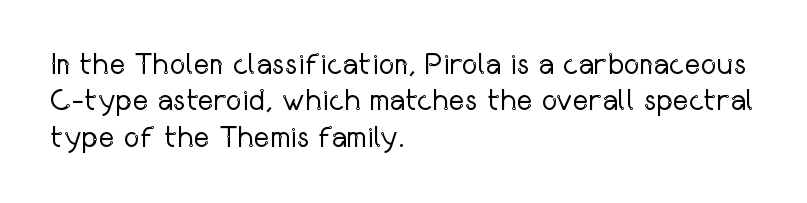
{"serif": "no", "italic": "no", "bold": "no", "weight": "regular", "width": "condensed", "stroke_contrast": "low", "x_height": "medium", "monospaced": "no", "underline": "no", "align": "left", "line_spacing_ratio": 1.21, "letter_spacing": "normal", "letter_spacing_em": 0.0, "glyph_px": 30}
